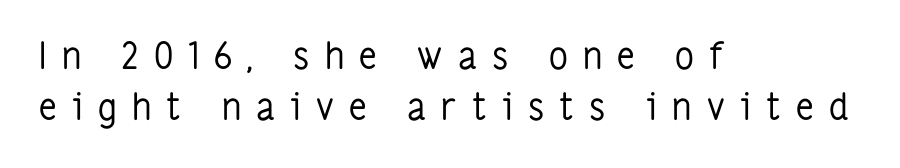
The image shows 37 px regular-weight, condensed sans-serif type, upright; set left-aligned, normal line spacing (1.38x), unusually wide letter spacing (+0.41 em), not underlined; low stroke contrast and a medium x-height.
